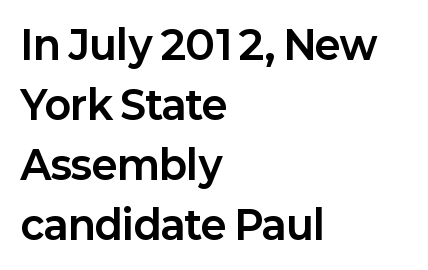
Q: Is the text bold? A: Yes.
Q: Is the text italic (slanted)? A: No, it is upright.
Q: Is the typeface a serif or a sans-serif typeface? A: Sans-serif.
Q: Is the text underlined? A: No.
Q: How is the paragraph aligned? A: Left-aligned.
Q: Is the spacing between letters normal or unusually wide? A: Normal.
Q: Is the spacing between lines tight, normal or loose? A: Normal.
Q: Width (condensed, normal, or wide)? A: Normal.
Q: Stroke contrast? A: Low.
Q: x-height? A: Medium.
Q: Monospaced? A: No.
